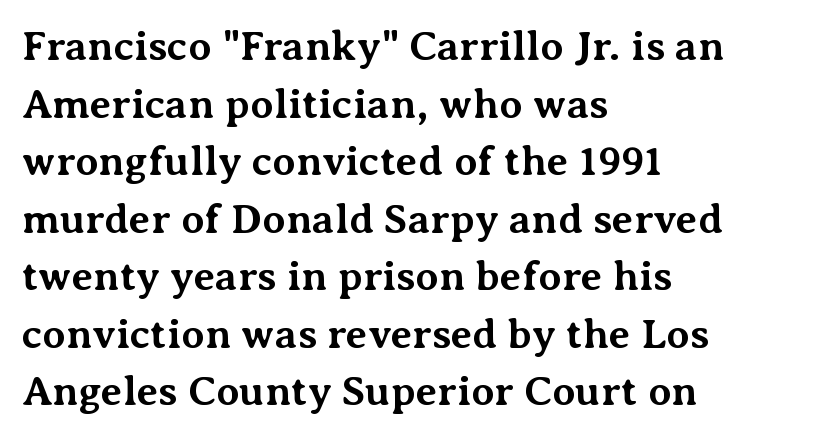
{"serif": "yes", "italic": "no", "bold": "yes", "weight": "bold", "width": "normal", "stroke_contrast": "medium", "x_height": "medium", "monospaced": "no", "underline": "no", "align": "left", "line_spacing": "normal", "line_spacing_ratio": 1.37, "letter_spacing": "normal", "letter_spacing_em": 0.0, "glyph_px": 42}
